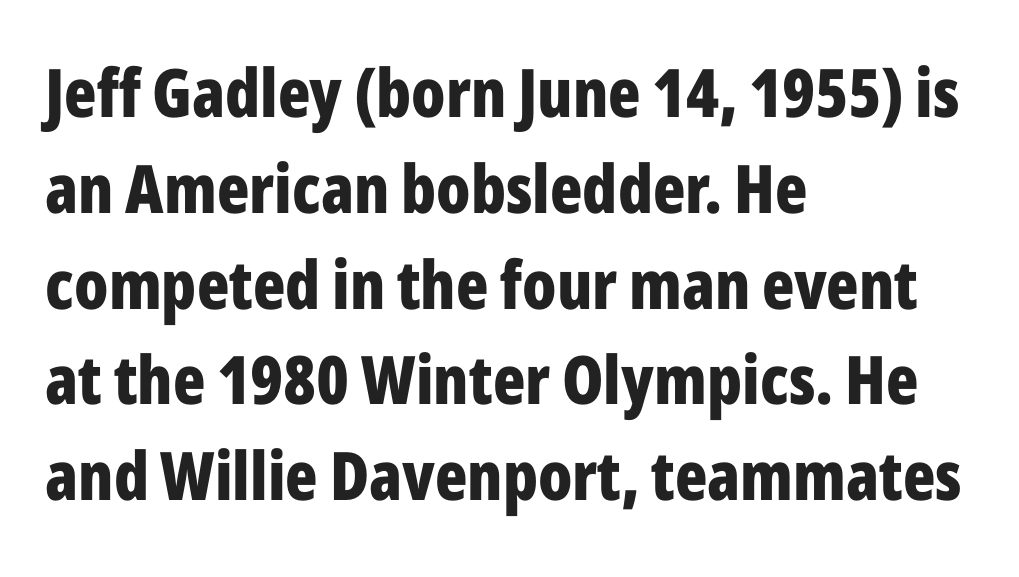
The font's upright variant was chosen for this text. Font category for this specimen: sans-serif. Underlining? Definitely not there. Visually the block forms a straight wall on the left and a jagged coastline on the right. If you measured baseline to baseline, you'd find a middling distance.
